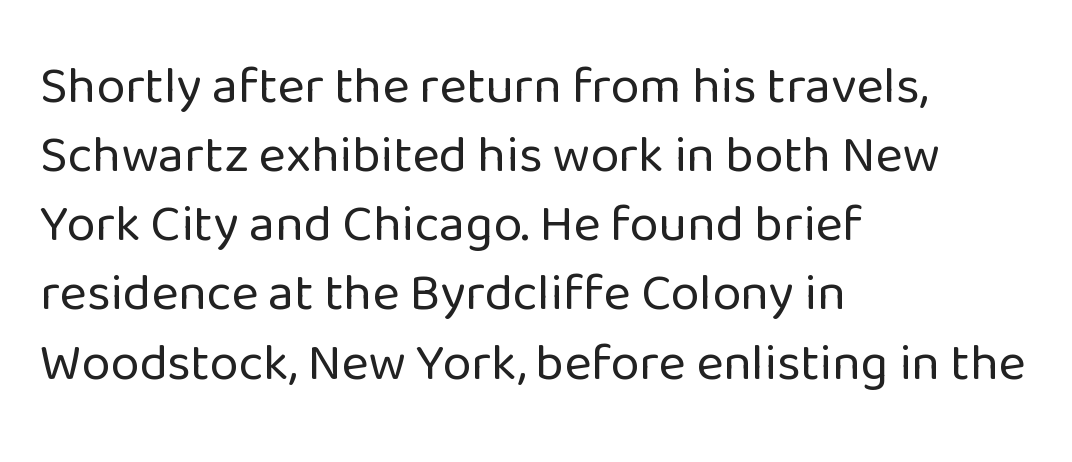
{"serif": "no", "italic": "no", "bold": "no", "weight": "regular", "width": "normal", "stroke_contrast": "low", "x_height": "medium", "monospaced": "no", "underline": "no", "align": "left", "line_spacing": "normal", "line_spacing_ratio": 1.33, "letter_spacing": "normal", "letter_spacing_em": 0.0, "glyph_px": 52}
